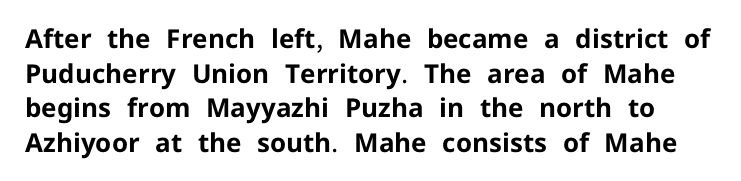
Q: Is the text bold? A: Yes.
Q: Is the text italic (slanted)? A: No, it is upright.
Q: Is the text underlined? A: No.
Q: Is the spacing between letters normal or unusually wide? A: Normal.
Q: Is the spacing between lines tight, normal or loose? A: Normal.
